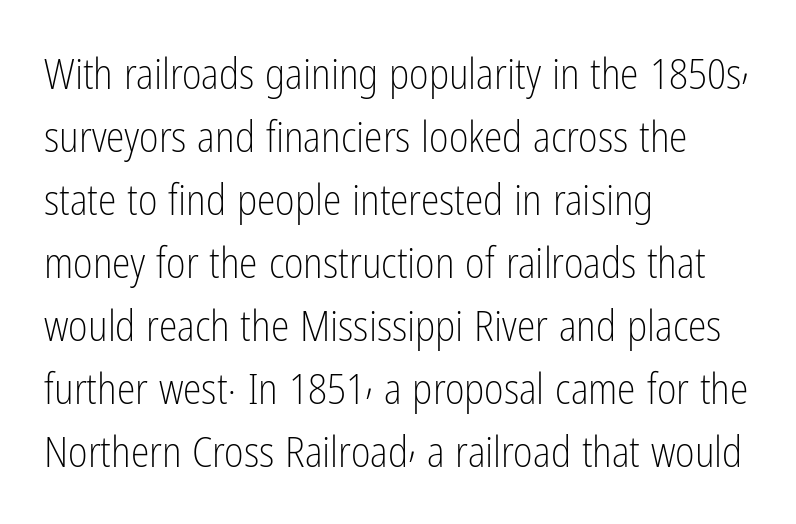
Q: Is the text bold? A: No.
Q: Is the text italic (slanted)? A: No, it is upright.
Q: Is the typeface a serif or a sans-serif typeface? A: Sans-serif.
Q: Is the text underlined? A: No.
Q: How is the paragraph aligned? A: Left-aligned.
Q: Is the spacing between letters normal or unusually wide? A: Normal.
Q: Is the spacing between lines tight, normal or loose? A: Normal.
Q: Width (condensed, normal, or wide)? A: Condensed.
Q: Stroke contrast? A: Low.
Q: x-height? A: Medium.
Q: Monospaced? A: No.
